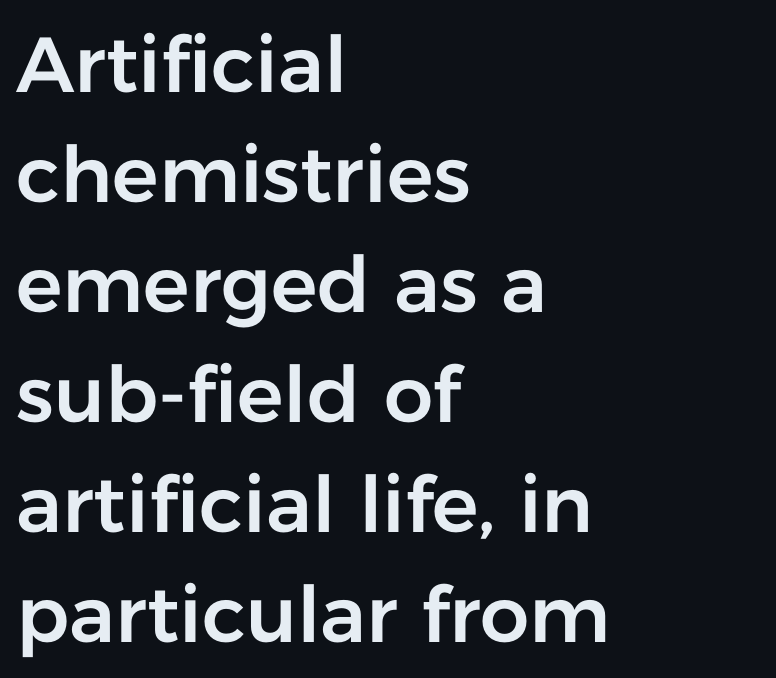
The image shows 78 px sans-serif type, upright; set left-aligned, normal line spacing (1.41x), normal letter spacing, not underlined; low stroke contrast and a medium x-height.
